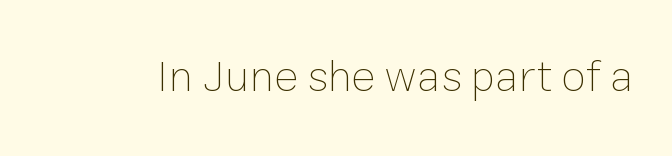
The image shows 45 px thin type, upright; set normal letter spacing, not underlined; low stroke contrast and a medium x-height.
